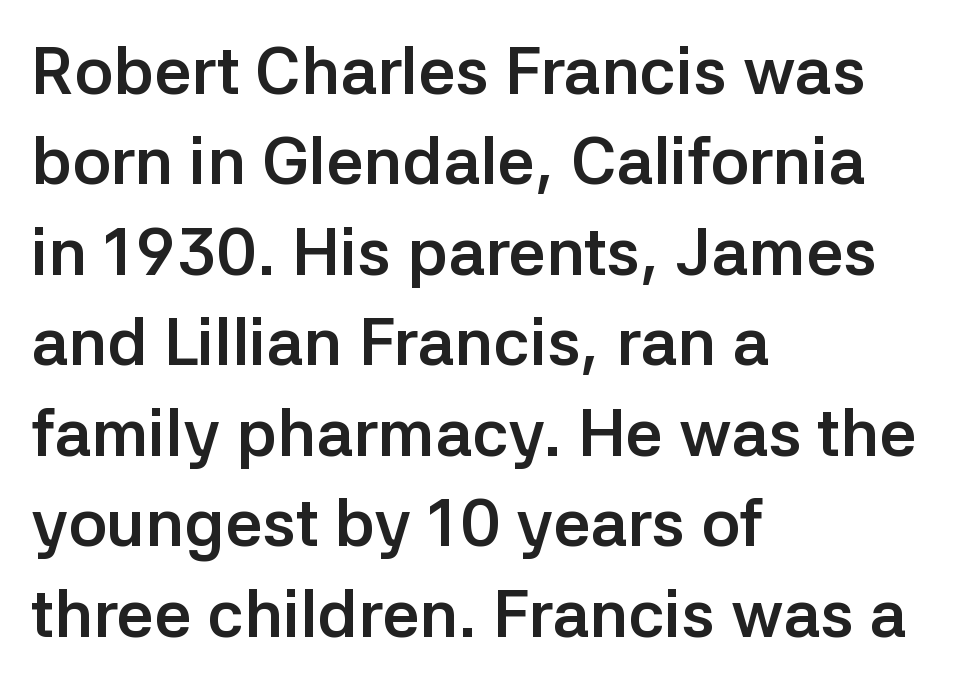
The image shows 66 px semibold sans-serif type, upright; set left-aligned, normal line spacing (1.37x), normal letter spacing, not underlined; low stroke contrast and a medium x-height.
